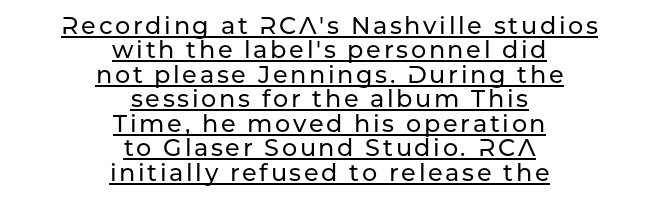
The lettering holds an erect, upright posture throughout. A rule runs beneath these lines of type. Teacher's note: observe the equal gaps on both sides — that is centered alignment. Leading is clearly below the norm, producing a dense column.
